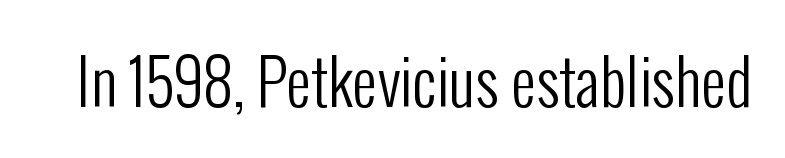
Q: Is the text bold? A: No.
Q: Is the text italic (slanted)? A: No, it is upright.
Q: Is the typeface a serif or a sans-serif typeface? A: Sans-serif.
Q: Is the text underlined? A: No.
Q: Is the spacing between letters normal or unusually wide? A: Normal.
Q: Width (condensed, normal, or wide)? A: Condensed.
Q: Stroke contrast? A: Low.
Q: x-height? A: Medium.
Q: Monospaced? A: No.
